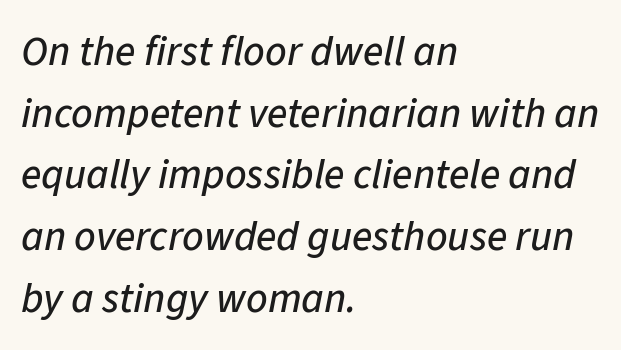
The image shows 42 px text type, italic (leaning right); set left-aligned, normal line spacing (1.47x), normal letter spacing, not underlined; low stroke contrast and a medium x-height.
